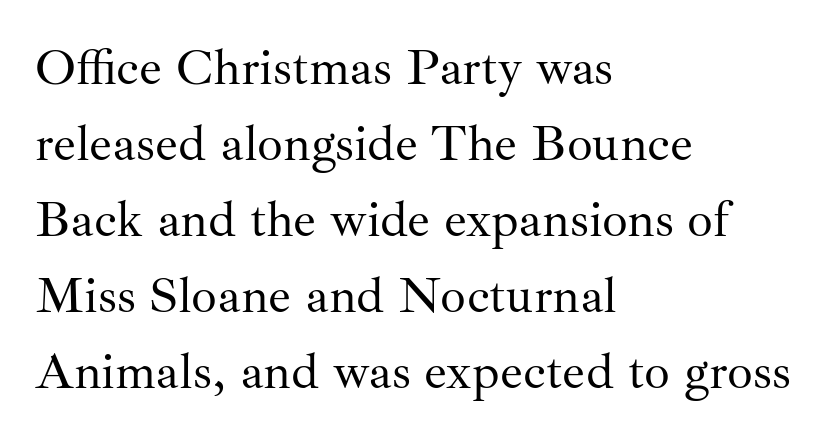
{"serif": "yes", "italic": "no", "bold": "no", "weight": "regular", "width": "normal", "stroke_contrast": "medium", "x_height": "small", "monospaced": "no", "underline": "no", "align": "left", "line_spacing": "normal", "line_spacing_ratio": 1.49, "letter_spacing": "normal", "letter_spacing_em": 0.0, "glyph_px": 51}
